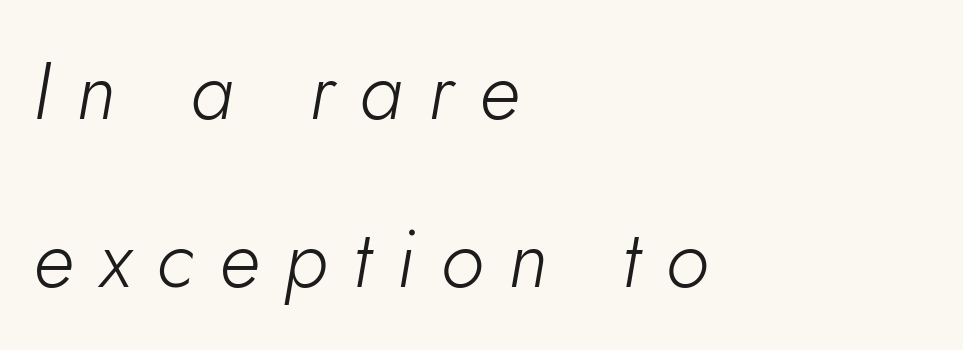
Emphasis-style slanted type is in use. Does the leading feel generous? Absolutely, it's lavish. Underline: absent. Compared with typical body copy, the letter spacing here is much looser. Typeset ragged right — the left edge is the straight one. Character widths vary here, with narrow letters taking less room than wide ones.
